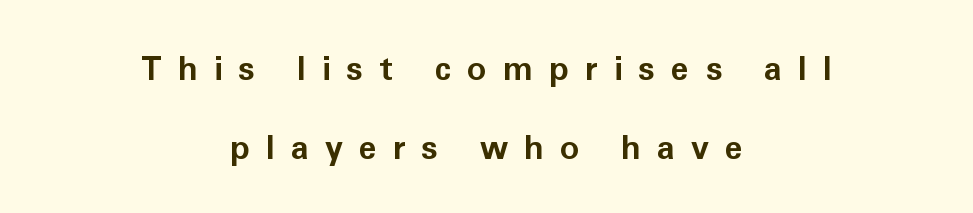
The image shows 33 px bold sans-serif type, upright; set centered, loose line spacing (2.39x), unusually wide letter spacing (+0.48 em), not underlined; low stroke contrast and a medium x-height.
